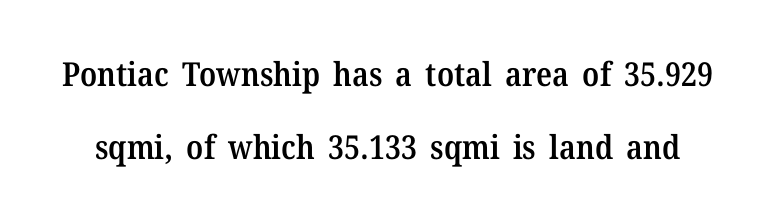
Q: Is the text bold? A: Semi-bold.
Q: Is the text italic (slanted)? A: No, it is upright.
Q: Is the typeface a serif or a sans-serif typeface? A: Serif.
Q: Is the text underlined? A: No.
Q: Is the spacing between letters normal or unusually wide? A: Normal.
Q: Is the spacing between lines tight, normal or loose? A: Loose.
Q: Width (condensed, normal, or wide)? A: Normal.
Q: Stroke contrast? A: Medium.
Q: x-height? A: Medium.
Q: Monospaced? A: No.
